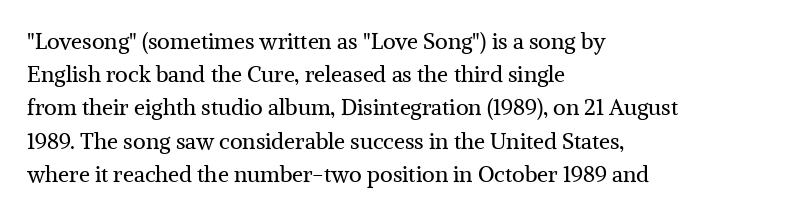
Tall strokes in this sample are plumb rather than angled. Weight: regular or lighter. Tracking value appears to be zero — textbook default spacing. The passage shown stacks its lines at a standard gap. The lines in this sample share a left origin and differ only in where they stop. Anything drawn beneath the words? Only blank space.
